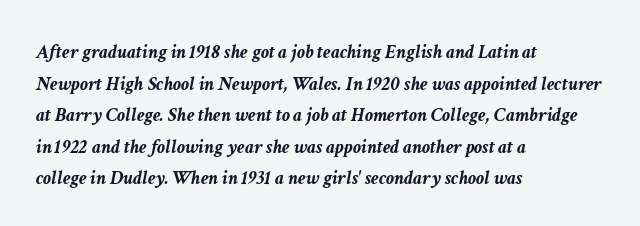
Q: Is the text bold? A: Yes.
Q: Is the text italic (slanted)? A: Yes, it leans right by about 11 degrees.
Q: Is the text underlined? A: No.
Q: How is the paragraph aligned? A: Left-aligned.
Q: Is the spacing between letters normal or unusually wide? A: Normal.
Q: Is the spacing between lines tight, normal or loose? A: Normal.
